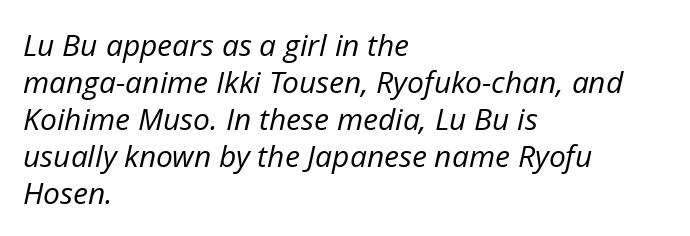
In CSS terms this would be text-align: left. Nobody touched the tracking dial on this one. Has an underline been added? It has not. This reads as an unemphasized weight, regular at the heaviest. Observe the lean: these are italic letterforms. A typesetter would call this proportional, since set widths differ per character.
